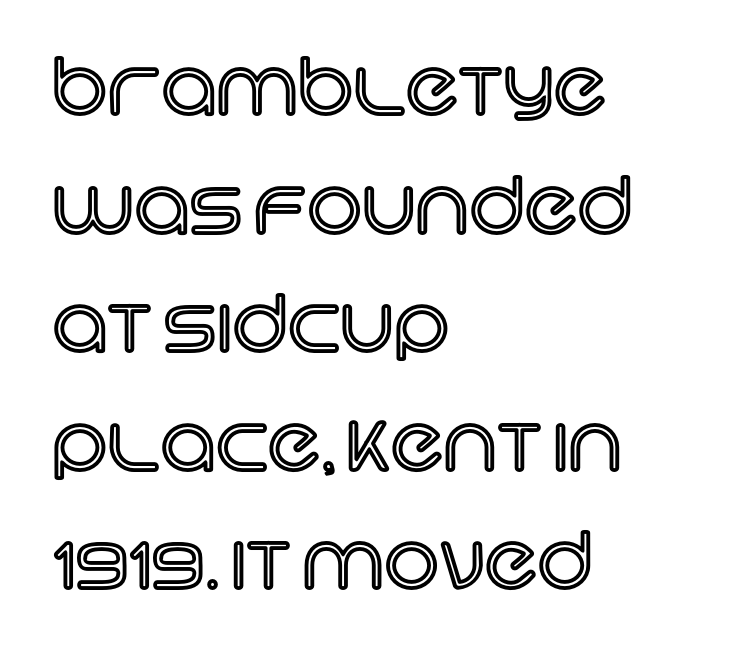
Italic? Not at all — the glyphs are vertical. Horizontally, the lines are justified to the leading edge only. How are the letters spaced? Ordinarily, with no added tracking. Compared with typical paragraphs, the rows here are spaced about the same.
